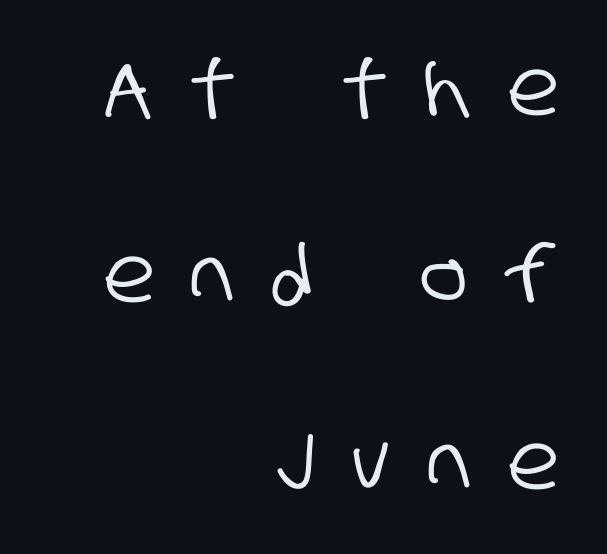
The image shows 78 px condensed sans-serif type; set right-aligned, loose line spacing (2.4x), unusually wide letter spacing (+0.48 em), not underlined; low stroke contrast and a large x-height.
